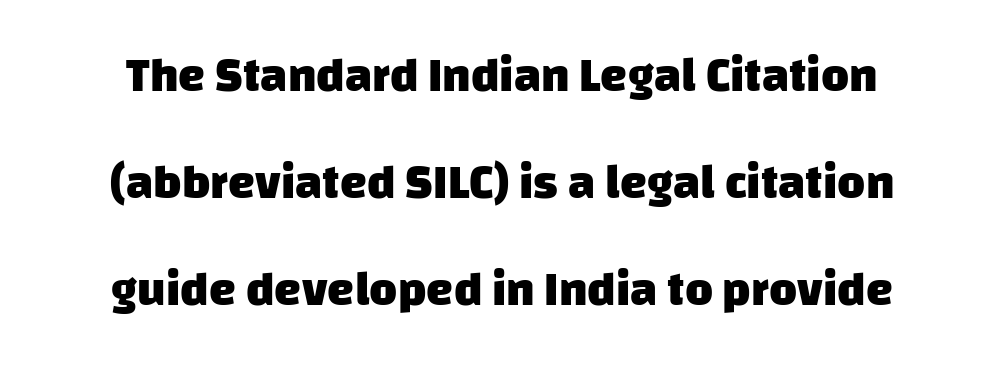
The image shows 48 px heavy sans-serif type; set centered, loose line spacing (2.23x), normal letter spacing, not underlined; low stroke contrast and a large x-height.
